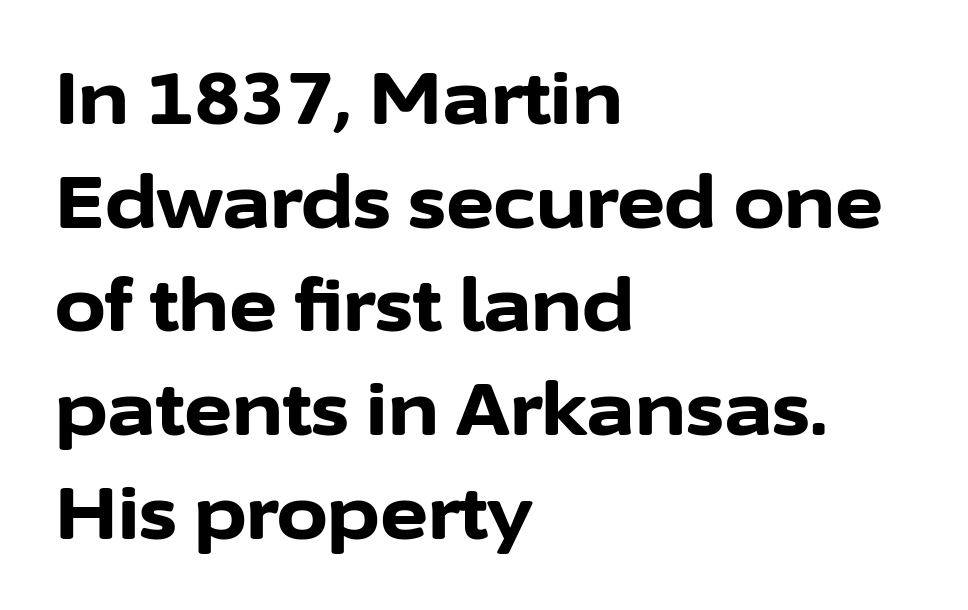
{"serif": "no", "italic": "no", "bold": "yes", "weight": "bold", "width": "normal", "stroke_contrast": "low", "x_height": "medium", "monospaced": "no", "underline": "no", "align": "left", "line_spacing": "normal", "line_spacing_ratio": 1.42, "letter_spacing": "normal", "letter_spacing_em": 0.0, "glyph_px": 73}
